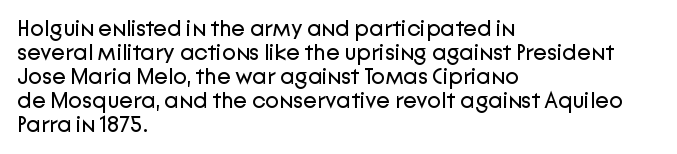
Between one letter and the next there's only the usual sliver of space. Check the space under the baseline: it is left empty. Every character sits straight up, as roman type does. Interline gaps are noticeably narrow in this sample. The font sits on the lighter half of the weight spectrum, regular included. The typesetter chose a ragged-right arrangement here.
